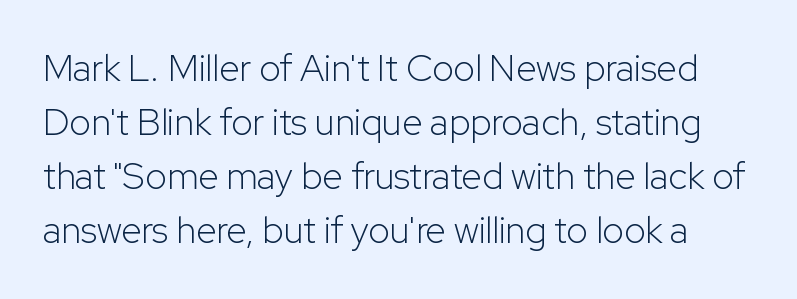
{"serif": "no", "italic": "no", "bold": "no", "weight": "light", "width": "normal", "stroke_contrast": "low", "x_height": "medium", "monospaced": "no", "underline": "no", "line_spacing": "normal", "line_spacing_ratio": 1.46, "letter_spacing": "normal", "letter_spacing_em": 0.0, "glyph_px": 37}
